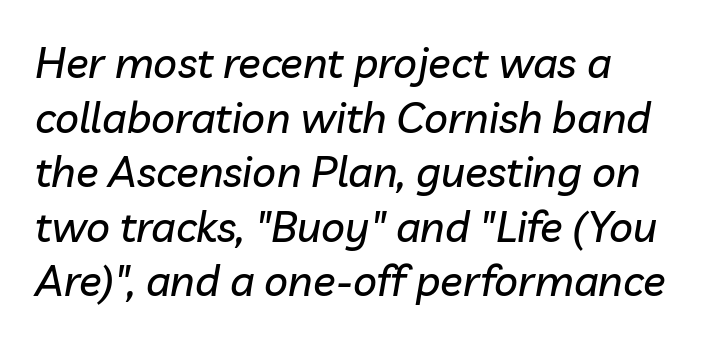
The image shows 42 px text type, italic (leaning right); set left-aligned, normal line spacing (1.3x), normal letter spacing, not underlined; low stroke contrast and a medium x-height.
